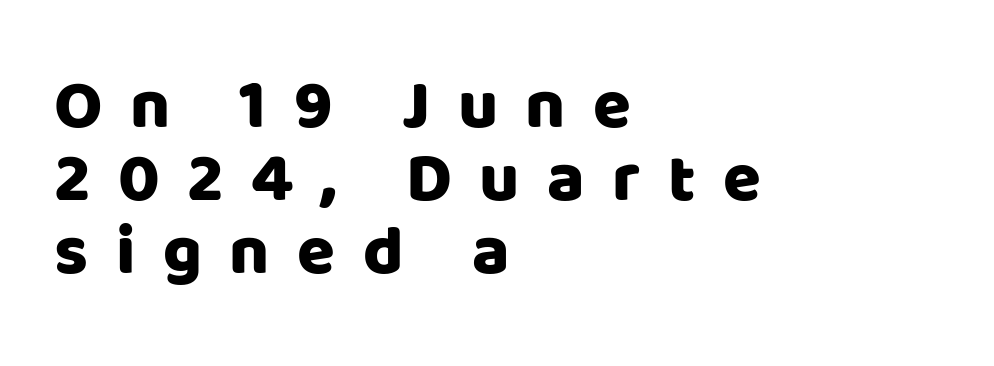
{"serif": "no", "italic": "no", "width": "normal", "stroke_contrast": "low", "x_height": "large", "monospaced": "no", "underline": "no", "align": "left", "line_spacing": "tight", "line_spacing_ratio": 1.06, "letter_spacing": "wide", "letter_spacing_em": 0.4, "glyph_px": 69}
